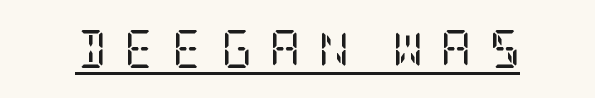
The horizontal fit of the characters is loose and conspicuously gappy. The strokes are not fattened; the text isn't bold. Letterform terminals end in serifs throughout the passage. The sample's only ornament is a line tracing under the words. The lettering stays uniformly vertical, giving the passage a roman look.
